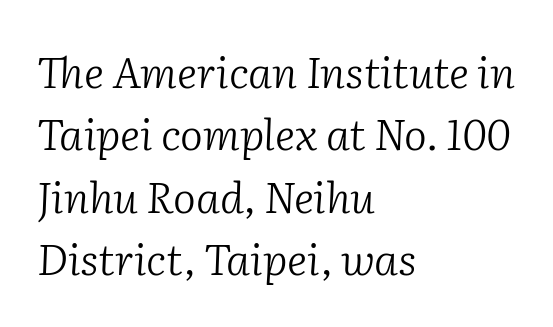
The image shows 43 px light serif type, italic (leaning right); set left-aligned, normal line spacing (1.45x), normal letter spacing, not underlined; low stroke contrast and a medium x-height.
